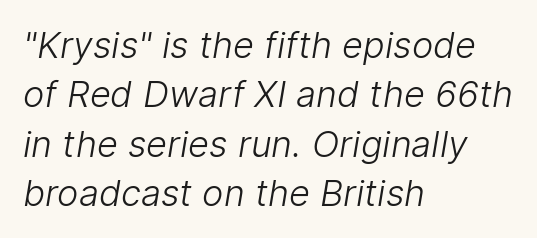
The image shows 36 px light sans-serif type; set left-aligned, normal line spacing (1.37x), normal letter spacing, not underlined; low stroke contrast and a medium x-height.
